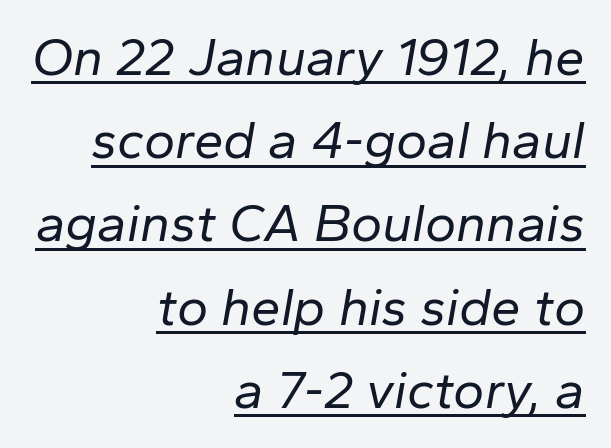
Emphasis-style slanted type is in use. Note the varied advance widths — an 'i' is clearly narrower than an 'm'. Has an underline been added? It has. The space between consecutive lines is moderate. Does the copy run flush right? Yes — the right margin is perfectly even. Heaviness? Minimal to ordinary, like unemphasized prose.
